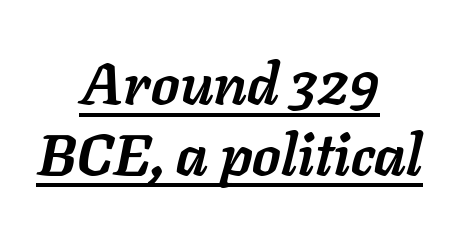
The image shows 58 px semibold type, italic (leaning right); set centered, line spacing 1.22x, normal letter spacing, underlined; low stroke contrast and a medium x-height.
